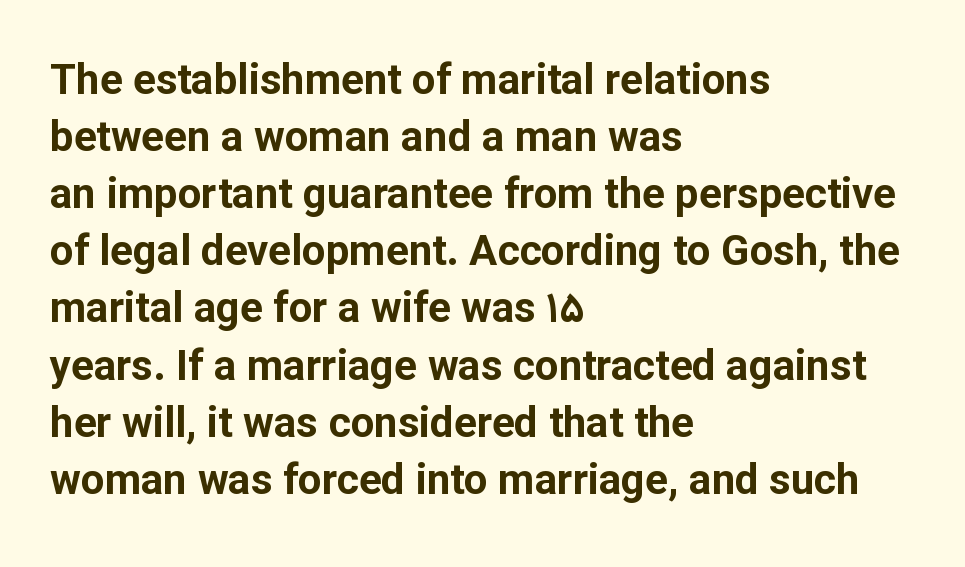
{"serif": "no", "italic": "no", "bold": "yes", "weight": "bold", "width": "normal", "stroke_contrast": "low", "x_height": "medium", "monospaced": "no", "underline": "no", "align": "left", "line_spacing": "normal", "line_spacing_ratio": 1.36, "letter_spacing": "normal", "letter_spacing_em": 0.0, "glyph_px": 42}
